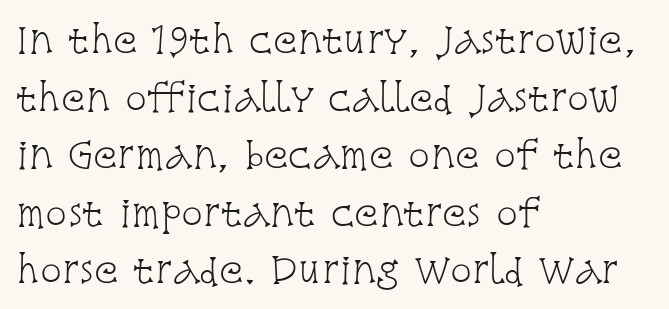
Q: Is the text bold? A: No.
Q: Is the text italic (slanted)? A: No, it is upright.
Q: Is the typeface a serif or a sans-serif typeface? A: Serif.
Q: Is the text underlined? A: No.
Q: How is the paragraph aligned? A: Left-aligned.
Q: Is the spacing between letters normal or unusually wide? A: Normal.
Q: Is the spacing between lines tight, normal or loose? A: Normal.
Q: Width (condensed, normal, or wide)? A: Condensed.
Q: Stroke contrast? A: Low.
Q: x-height? A: Large.
Q: Monospaced? A: No.
